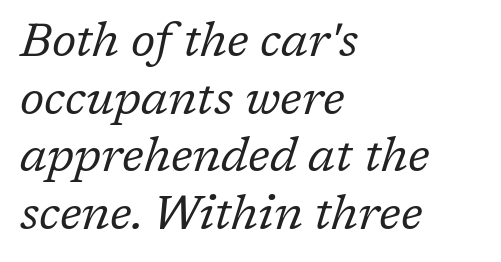
Q: Is the text bold? A: No.
Q: Is the text italic (slanted)? A: Yes, it leans right by about 17 degrees.
Q: Is the typeface a serif or a sans-serif typeface? A: Serif.
Q: Is the text underlined? A: No.
Q: How is the paragraph aligned? A: Left-aligned.
Q: Is the spacing between letters normal or unusually wide? A: Normal.
Q: Width (condensed, normal, or wide)? A: Normal.
Q: Stroke contrast? A: Low.
Q: x-height? A: Medium.
Q: Monospaced? A: No.
